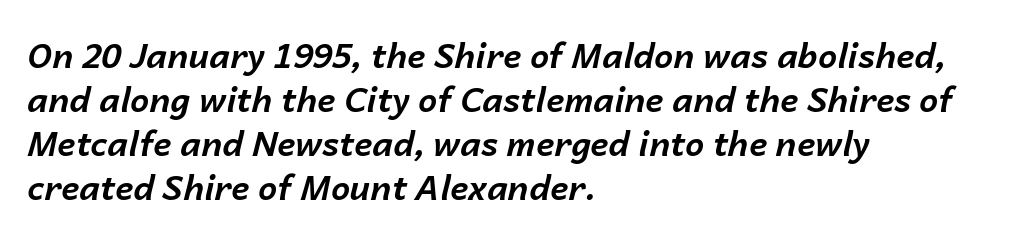
If you drew a ruler down the left edge, every line would touch it. The horizontal fit of the characters is conventional and even. Successive baselines arrive at the customary interval. A clean baseline with only descenders dipping below it. Heavy, bold letterforms. Style check: oblique.
